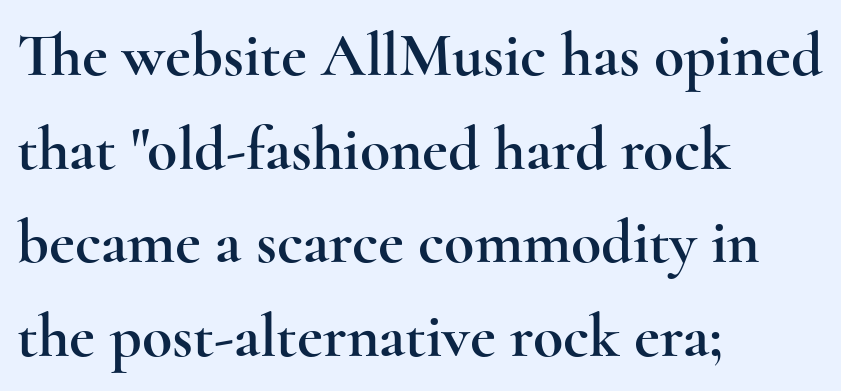
{"serif": "yes", "italic": "no", "width": "wide", "x_height": "small", "monospaced": "no", "underline": "no", "align": "left", "line_spacing": "normal", "line_spacing_ratio": 1.51, "letter_spacing": "normal", "letter_spacing_em": 0.0, "glyph_px": 62}
